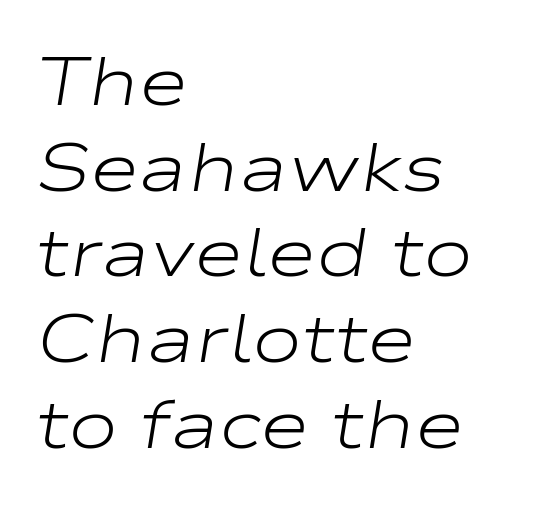
The image shows 68 px light, wide type, italic (leaning right); set left-aligned, normal line spacing (1.26x), normal letter spacing, not underlined; low stroke contrast and a medium x-height.
